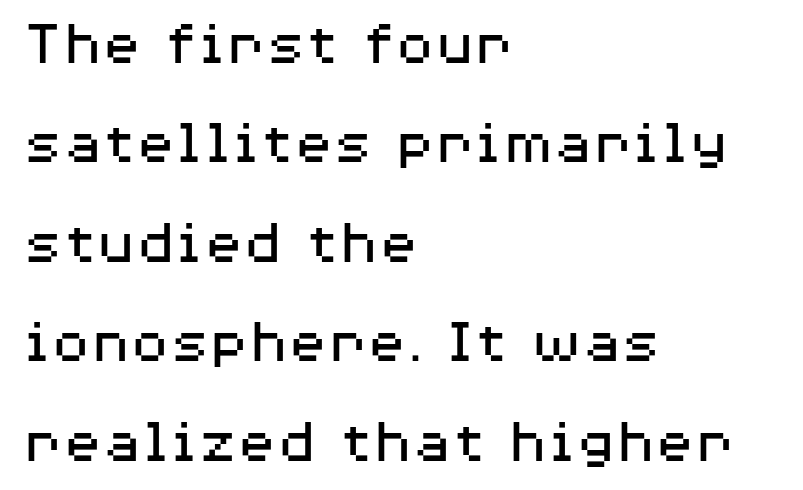
Q: Is the text bold? A: No.
Q: Is the text italic (slanted)? A: No, it is upright.
Q: Is the typeface a serif or a sans-serif typeface? A: Sans-serif.
Q: Is the text underlined? A: No.
Q: How is the paragraph aligned? A: Left-aligned.
Q: Is the spacing between letters normal or unusually wide? A: Normal.
Q: Is the spacing between lines tight, normal or loose? A: Normal.
Q: Width (condensed, normal, or wide)? A: Wide.
Q: Stroke contrast? A: Medium.
Q: x-height? A: Medium.
Q: Monospaced? A: No.
